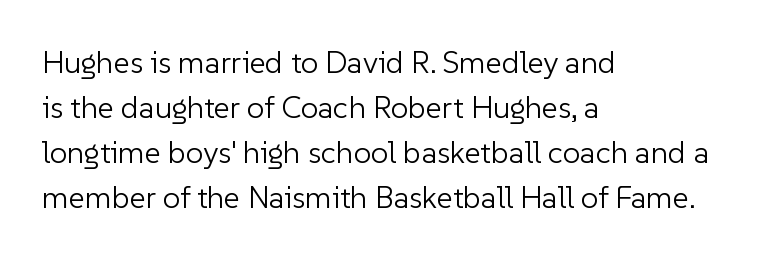
The image shows 31 px light sans-serif type, upright; set left-aligned, normal line spacing (1.45x), normal letter spacing, not underlined; low stroke contrast and a medium x-height.
